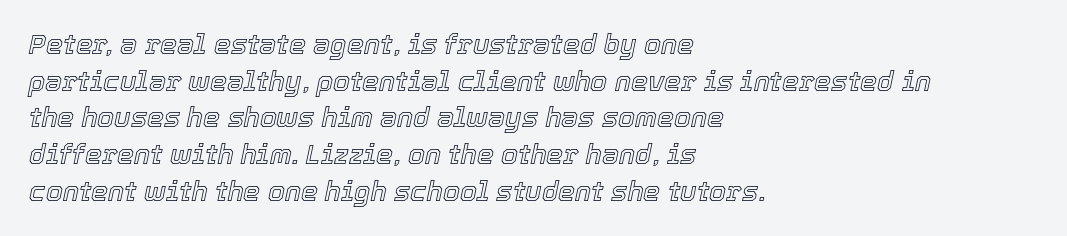
The passage is arranged the way most books set body copy — flush left. Italic? Definitely — the glyphs are oblique. Does extra space separate the letters? No, they use regular spacing. Vertical spacing — default. Decoration check: the copy has no underline.
